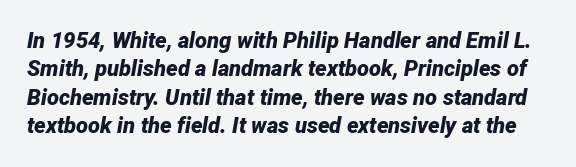
Q: Is the text bold? A: Yes.
Q: Is the text italic (slanted)? A: Yes, it leans right by about 12 degrees.
Q: Is the text underlined? A: No.
Q: Is the spacing between letters normal or unusually wide? A: Normal.
Q: Is the spacing between lines tight, normal or loose? A: Normal.
